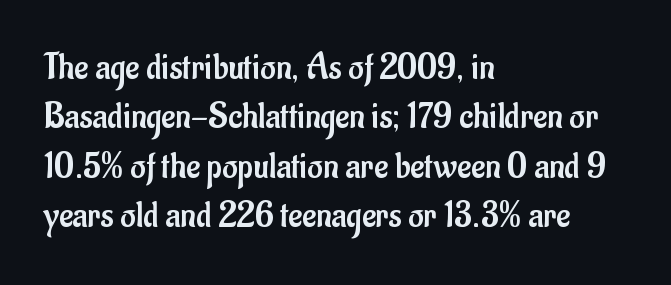
Q: Is the text bold? A: No.
Q: Is the text italic (slanted)? A: No, it is upright.
Q: Is the typeface a serif or a sans-serif typeface? A: Sans-serif.
Q: Is the text underlined? A: No.
Q: How is the paragraph aligned? A: Left-aligned.
Q: Is the spacing between letters normal or unusually wide? A: Normal.
Q: Is the spacing between lines tight, normal or loose? A: Normal.
Q: Width (condensed, normal, or wide)? A: Condensed.
Q: Stroke contrast? A: Low.
Q: x-height? A: Small.
Q: Monospaced? A: No.
